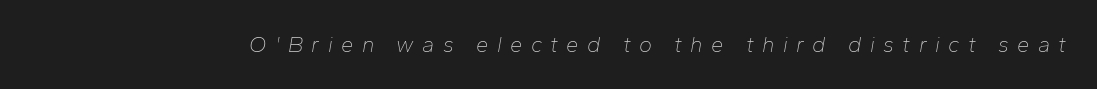
Check under the words: just untouched page. Does extra space separate the letters? Yes, quite a lot of it. This reads as an unemphasized weight, regular at the heaviest. The face used here has a pronounced slope to its letters.
